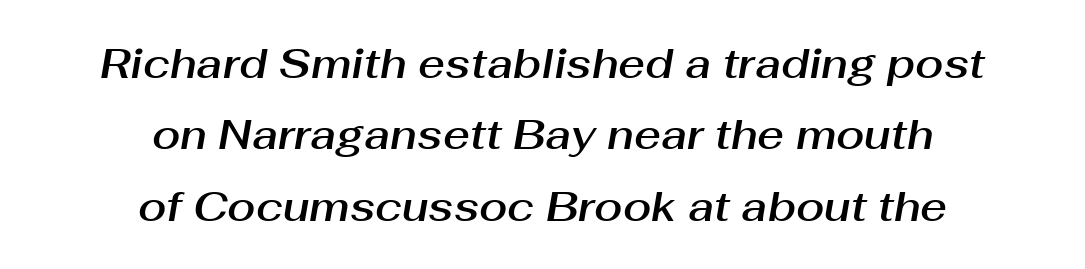
Q: Is the text italic (slanted)? A: Yes, it leans right by about 10 degrees.
Q: Is the text underlined? A: No.
Q: How is the paragraph aligned? A: Centered.
Q: Is the spacing between letters normal or unusually wide? A: Normal.
Q: Width (condensed, normal, or wide)? A: Normal.
Q: Stroke contrast? A: Medium.
Q: x-height? A: Medium.
Q: Monospaced? A: No.
